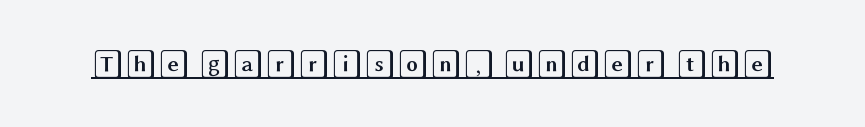
{"italic": "no", "width": "wide", "x_height": "large", "underline": "yes", "letter_spacing": "normal", "letter_spacing_em": 0.0, "glyph_px": 30}
